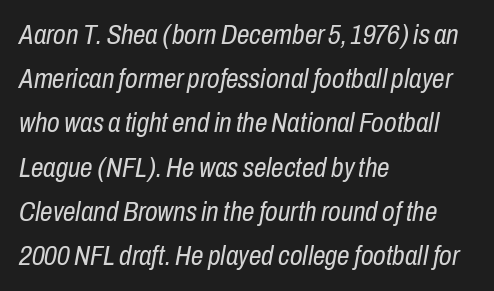
Q: Is the text bold? A: No.
Q: Is the text italic (slanted)? A: Yes, it leans right by about 10 degrees.
Q: Is the text underlined? A: No.
Q: How is the paragraph aligned? A: Left-aligned.
Q: Is the spacing between letters normal or unusually wide? A: Normal.
Q: Is the spacing between lines tight, normal or loose? A: Normal.
Q: Width (condensed, normal, or wide)? A: Condensed.
Q: Stroke contrast? A: Low.
Q: x-height? A: Medium.
Q: Monospaced? A: No.
